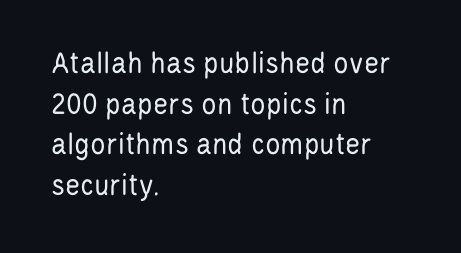
The image shows 32 px regular-weight, condensed sans-serif type, upright; set left-aligned, normal line spacing (1.27x), normal letter spacing, not underlined; low stroke contrast and a large x-height.
